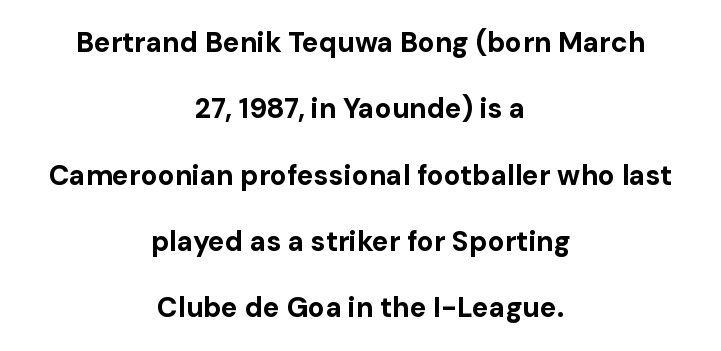
Loosely led — the rows are spread out. This is heavy type, rendered in bold. The foot of each line stays bare and open. Caption: multi-line text, centered on the measure. Here the designer chose a conventional face with non-uniform glyph widths. Tracking value appears to be zero — textbook default spacing.
